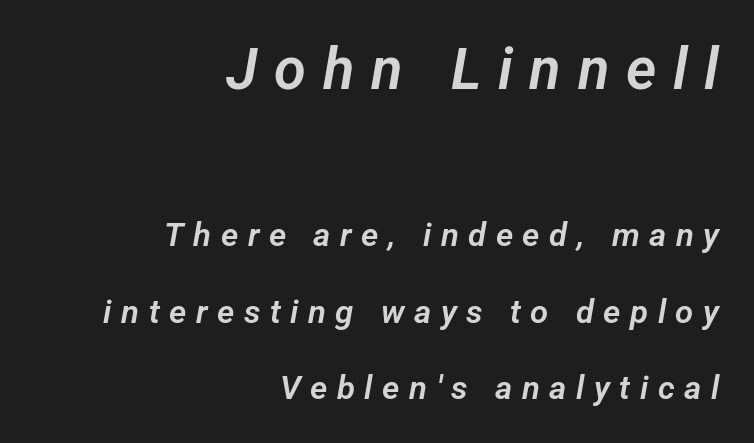
Q: Is the typeface a serif or a sans-serif typeface? A: Sans-serif.
Q: Is the text underlined? A: No.
Q: How is the paragraph aligned? A: Right-aligned.
Q: Is the spacing between letters normal or unusually wide? A: Unusually wide.
Q: Is the spacing between lines tight, normal or loose? A: Loose.
Q: Which block of text is set in a larger size, the first (top) or the second (bottom)? A: The first (top) one.
Q: Width (condensed, normal, or wide)? A: Normal.
Q: Stroke contrast? A: Low.
Q: x-height? A: Medium.
Q: Monospaced? A: No.
